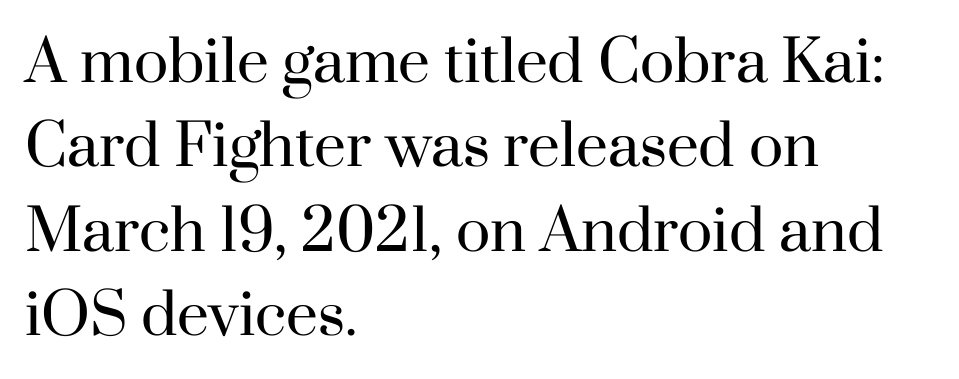
{"serif": "yes", "italic": "no", "bold": "no", "weight": "regular", "width": "normal", "stroke_contrast": "high", "x_height": "small", "monospaced": "no", "underline": "no", "align": "left", "line_spacing": "normal", "line_spacing_ratio": 1.48, "letter_spacing": "normal", "letter_spacing_em": 0.0, "glyph_px": 57}
